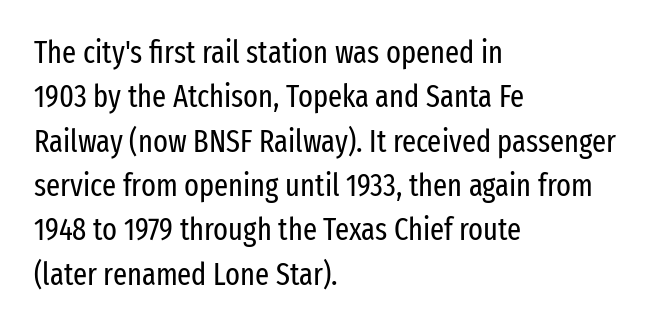
Each letter's strokes conclude bluntly, with no projecting serifs. The passage shown is not underscored anywhere. The passage shown has conventional tracking throughout. The letterforms sit at book weight or below. This is the regular roman posture of the typeface. Layout note: lines flush left.
